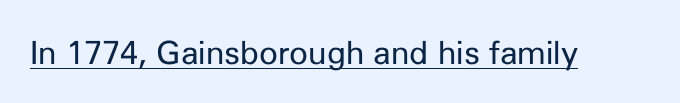
{"serif": "no", "italic": "no", "bold": "no", "weight": "regular", "width": "normal", "stroke_contrast": "low", "x_height": "medium", "monospaced": "no", "underline": "yes", "letter_spacing": "normal", "letter_spacing_em": 0.0, "glyph_px": 32}
